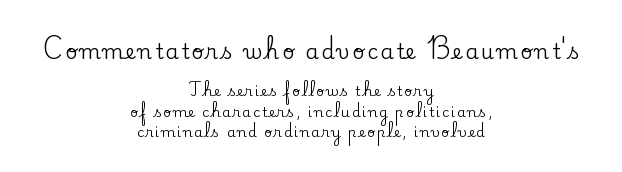
The image shows 21 px text type, upright; set centered, normal line spacing (1.48x), not underlined; the first (top) block is 1.5x larger.
